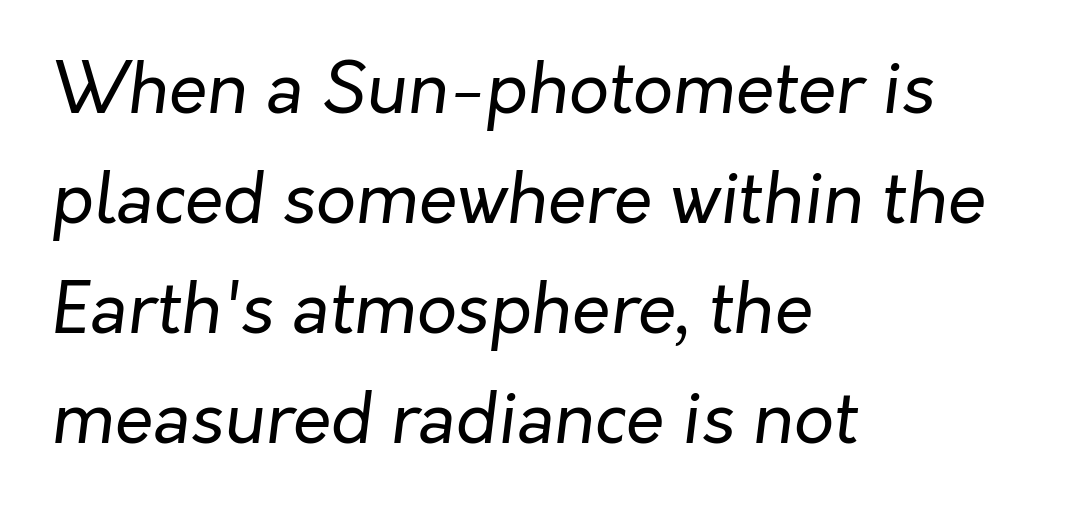
{"italic": "yes", "lean": "right", "slant_degrees": 7, "bold": "no", "weight": "regular", "width": "normal", "stroke_contrast": "low", "x_height": "medium", "monospaced": "no", "underline": "no", "align": "left", "line_spacing": "normal", "line_spacing_ratio": 1.57, "letter_spacing": "normal", "letter_spacing_em": 0.0, "glyph_px": 70}
